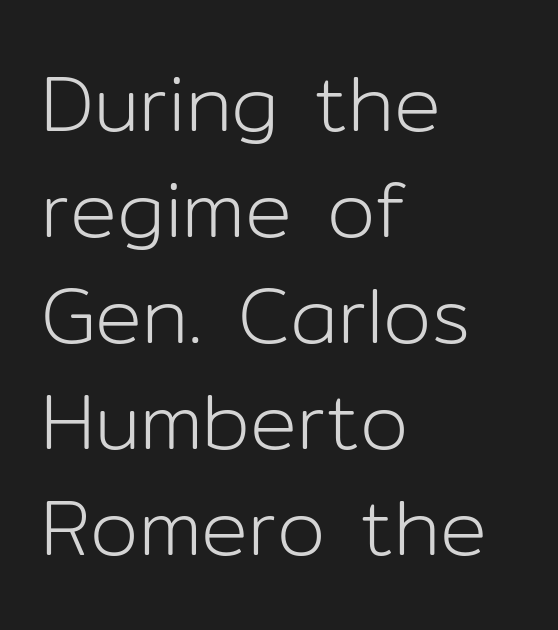
Q: Is the text bold? A: No.
Q: Is the text italic (slanted)? A: No, it is upright.
Q: Is the typeface a serif or a sans-serif typeface? A: Sans-serif.
Q: Is the text underlined? A: No.
Q: How is the paragraph aligned? A: Left-aligned.
Q: Is the spacing between letters normal or unusually wide? A: Normal.
Q: Is the spacing between lines tight, normal or loose? A: Normal.
Q: Width (condensed, normal, or wide)? A: Normal.
Q: Stroke contrast? A: Low.
Q: x-height? A: Medium.
Q: Monospaced? A: No.
